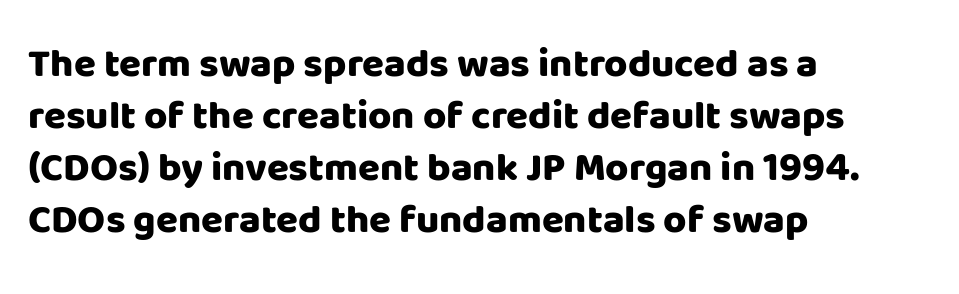
Q: Is the text bold? A: Yes.
Q: Is the text italic (slanted)? A: No, it is upright.
Q: Is the typeface a serif or a sans-serif typeface? A: Sans-serif.
Q: Is the text underlined? A: No.
Q: How is the paragraph aligned? A: Left-aligned.
Q: Is the spacing between letters normal or unusually wide? A: Normal.
Q: Is the spacing between lines tight, normal or loose? A: Normal.
Q: Width (condensed, normal, or wide)? A: Normal.
Q: Stroke contrast? A: Low.
Q: x-height? A: Large.
Q: Monospaced? A: No.
